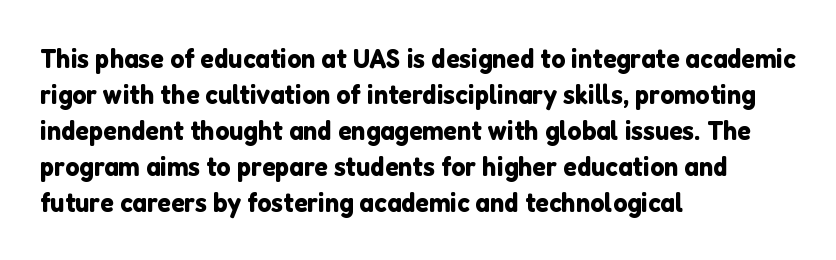
{"serif": "no", "italic": "no", "width": "normal", "stroke_contrast": "low", "x_height": "medium", "monospaced": "no", "underline": "no", "align": "left", "line_spacing": "normal", "line_spacing_ratio": 1.29, "letter_spacing": "normal", "letter_spacing_em": 0.0, "glyph_px": 28}
